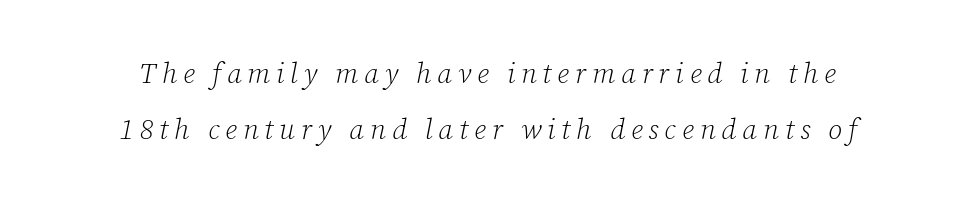
{"serif": "yes", "italic": "yes", "lean": "right", "slant_degrees": 12, "bold": "no", "weight": "light", "width": "normal", "stroke_contrast": "low", "x_height": "medium", "monospaced": "no", "underline": "no", "align": "center", "line_spacing": "loose", "line_spacing_ratio": 1.99, "letter_spacing": "wide", "letter_spacing_em": 0.21, "glyph_px": 28}
